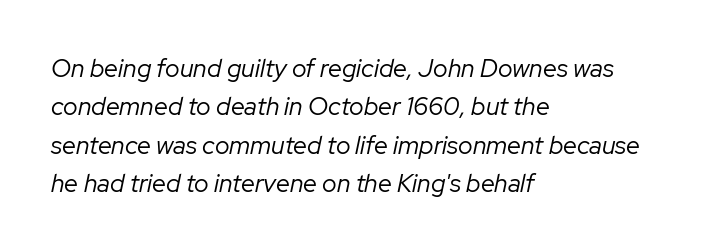
Characters follow at the spacing the type designer built in. The ragged edge is on the right, which tells us the setting is flush left. Beneath every word, the page is bare. Leading matches the norm, producing a regular column. Is the type slanted? Yes — the strokes lean at a clear angle. Weight class: somewhere from thin through regular.
